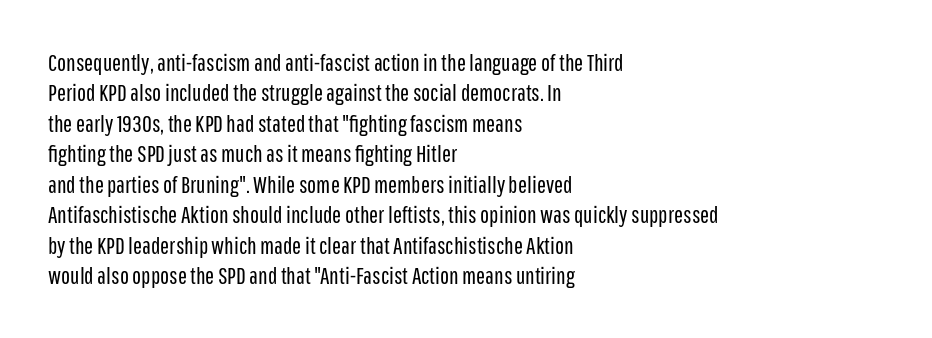
The image shows 24 px text type, upright; set left-aligned, normal line spacing (1.27x), normal letter spacing, not underlined.
